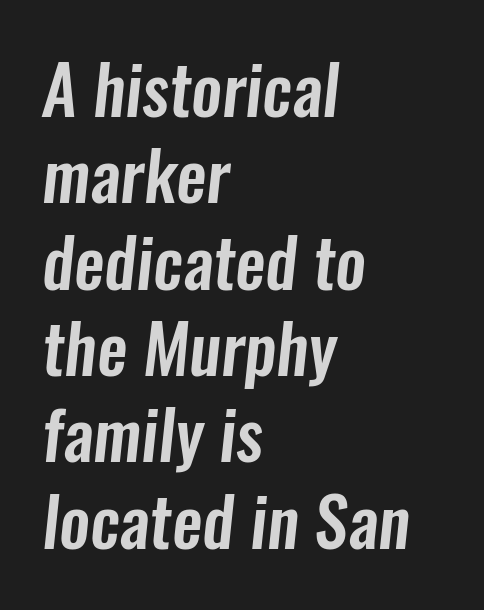
The image shows 68 px condensed sans-serif type; set left-aligned, normal line spacing (1.27x), normal letter spacing, not underlined; low stroke contrast and a medium x-height.
